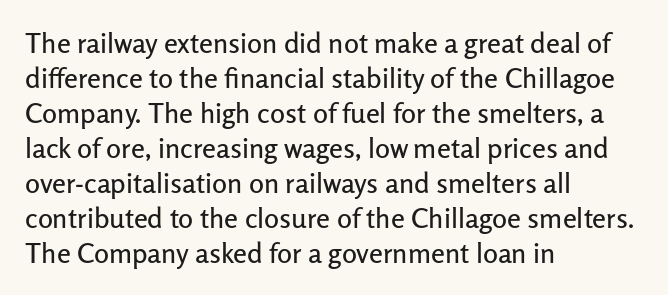
Note the varied advance widths — an 'i' is clearly narrower than an 'm'. Spacing between characters is what you'd get straight out of the box. Is this a sans? Yes — the strokes have no serifs. The line-height multiplier appears to be the usual default. You can tell it's not italic because the verticals are truly vertical.
